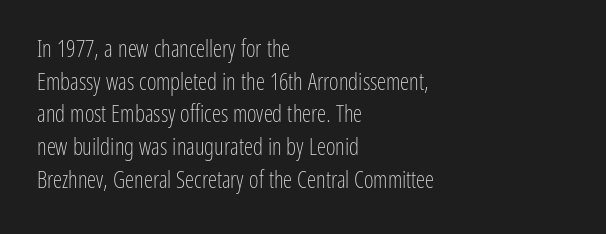
{"italic": "no", "bold": "no", "underline": "no", "align": "left", "line_spacing": "normal", "line_spacing_ratio": 1.42, "letter_spacing": "normal", "letter_spacing_em": 0.0, "glyph_px": 23}
